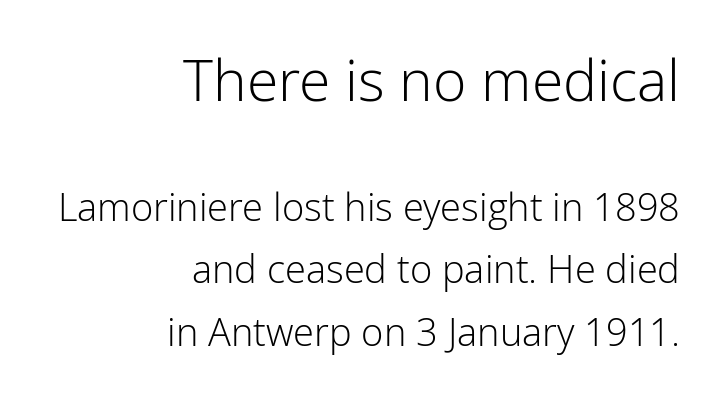
Inter-character spacing is left at the font's built-in metrics. Glance below the letters and you will spot only blank space. All the whitespace from short lines collects on the left. This reads as an unemphasized weight, regular at the heaviest. Every character sits straight up, as roman type does. What kind of face is this? One without serifs — a sans.
